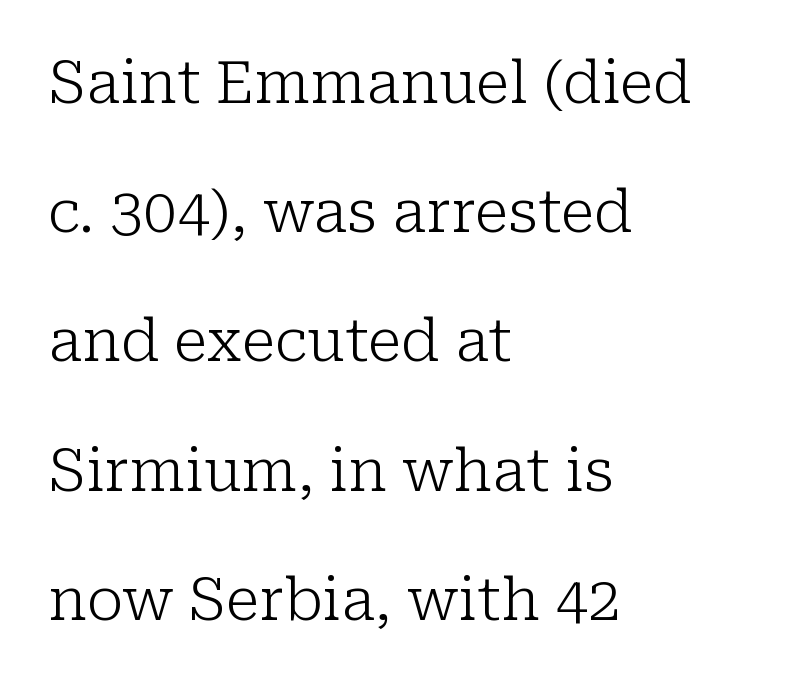
The image shows 59 px light serif type, upright; set left-aligned, loose line spacing (2.19x), normal letter spacing, not underlined; low stroke contrast and a medium x-height.
